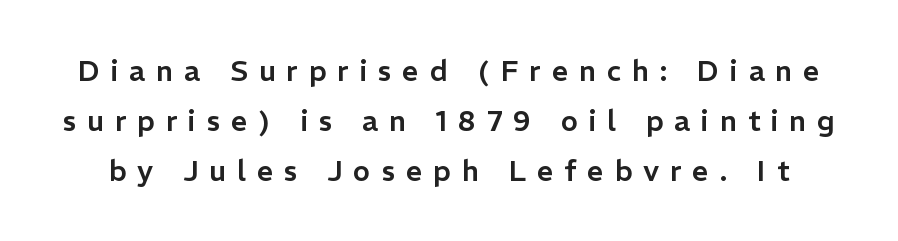
The axis of the letterforms is exactly vertical. A typesetter would call this heavily tracked-out type. These lines are rendered in a variable-pitch font. The glyphs are unaccompanied by any horizontal stroke below them. The passage shown is typeset with a sans-serif family.
